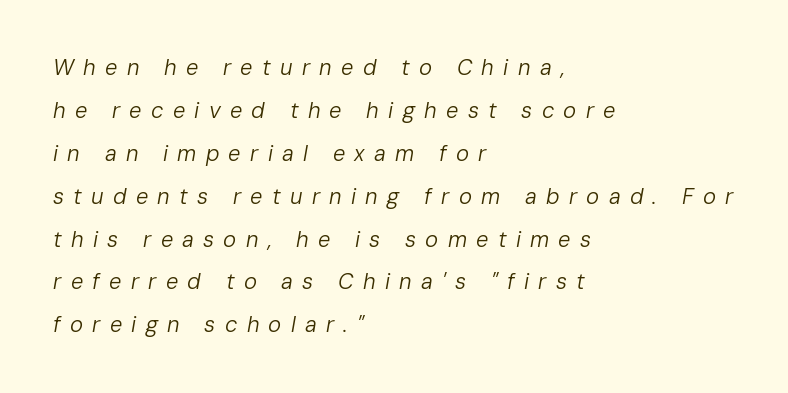
{"italic": "yes", "lean": "right", "slant_degrees": 10, "bold": "no", "underline": "no", "align": "left", "line_spacing": "loose", "line_spacing_ratio": 1.95, "letter_spacing": "wide", "letter_spacing_em": 0.42, "glyph_px": 22}
